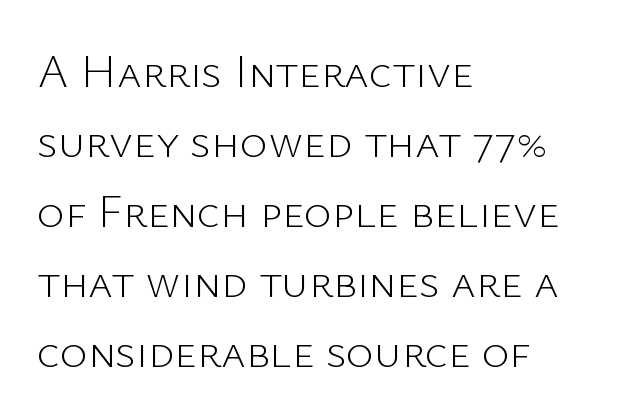
The image shows 47 px light sans-serif type, upright; set left-aligned, normal line spacing (1.49x), normal letter spacing, not underlined; low stroke contrast and a medium x-height.
